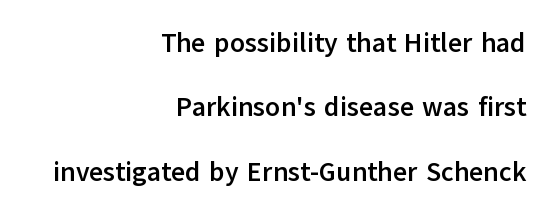
The image shows 27 px bold type, upright; set right-aligned, loose line spacing (2.38x), normal letter spacing, not underlined.
